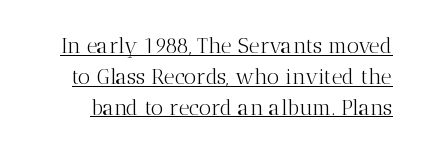
{"italic": "no", "bold": "no", "underline": "yes", "line_spacing": "normal", "line_spacing_ratio": 1.47, "letter_spacing": "normal", "letter_spacing_em": 0.0, "glyph_px": 21}
